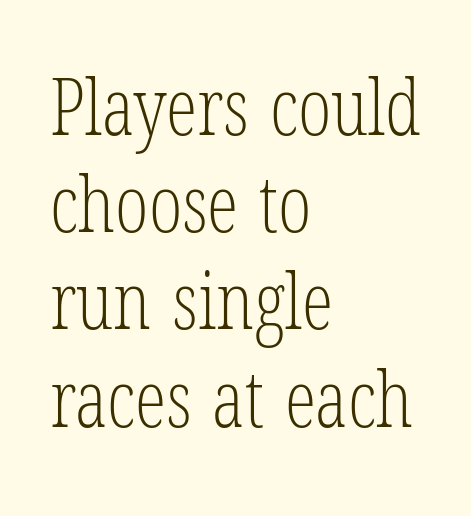
{"serif": "yes", "bold": "no", "weight": "light", "width": "condensed", "stroke_contrast": "low", "x_height": "medium", "monospaced": "no", "underline": "no", "align": "left", "line_spacing_ratio": 1.23, "letter_spacing": "normal", "letter_spacing_em": 0.0, "glyph_px": 79}
